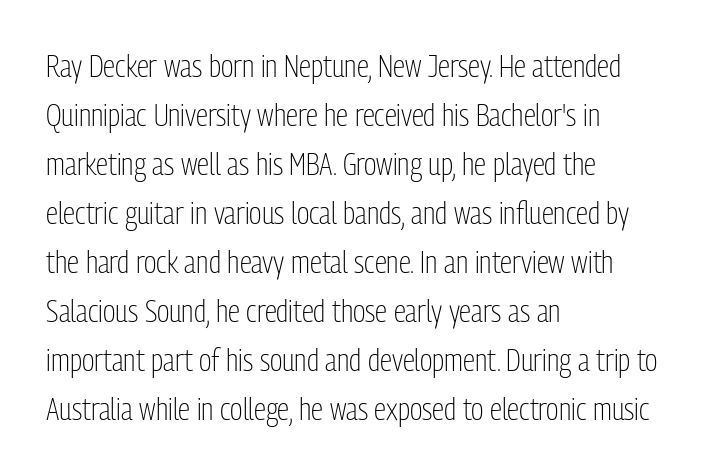
The rag falls on the right side of this text block. This reads as an unemphasized weight, regular at the heaviest. This sample uses plain, unmodified letter spacing. The rendering uses natural spacing where letterforms have individual widths. Rows of type keep a routine distance in the vertical direction. Is this a sans? Yes — the strokes have no serifs.
